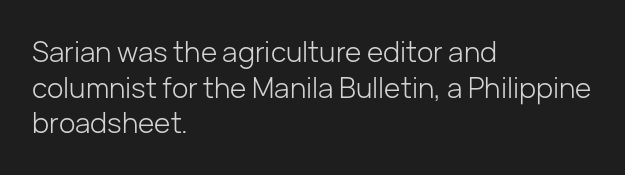
{"serif": "no", "italic": "no", "bold": "no", "weight": "light", "width": "normal", "stroke_contrast": "low", "x_height": "medium", "monospaced": "no", "underline": "no", "align": "left", "line_spacing": "normal", "line_spacing_ratio": 1.27, "letter_spacing": "normal", "letter_spacing_em": 0.0, "glyph_px": 28}
